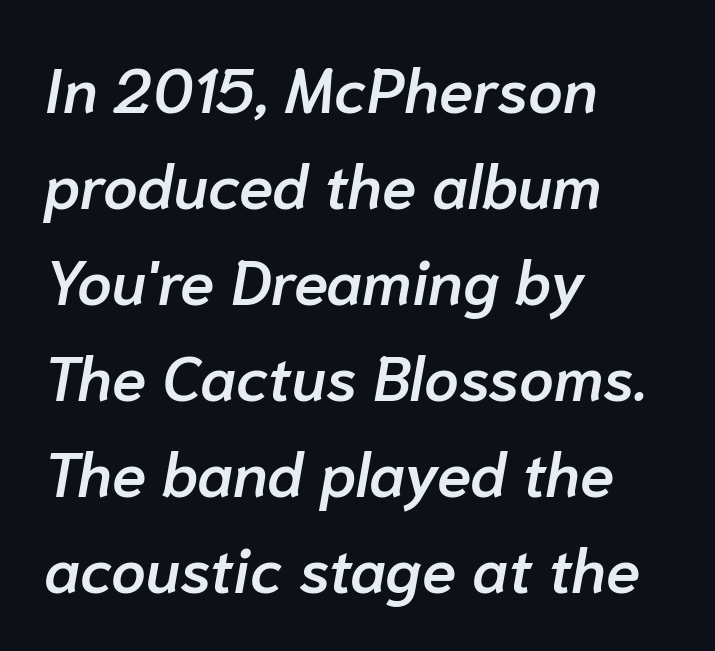
The image shows 62 px semibold type, italic (leaning right); set left-aligned, normal line spacing (1.55x), normal letter spacing, not underlined; low stroke contrast and a medium x-height.
